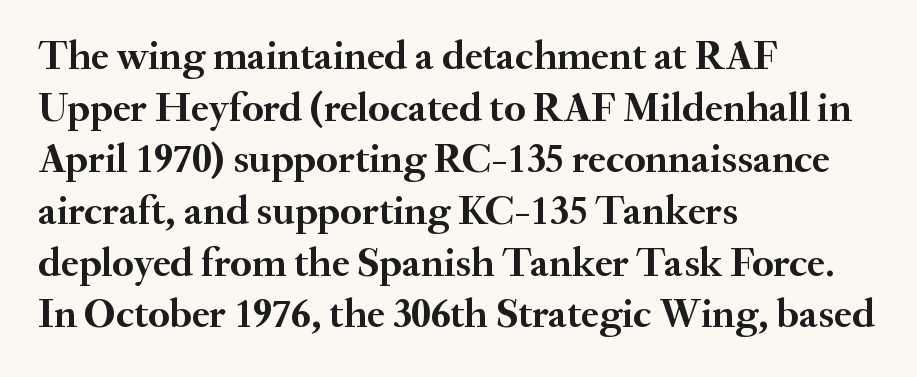
The image shows 41 px semibold serif type, upright; set left-aligned, normal line spacing (1.26x), normal letter spacing, not underlined; medium stroke contrast and a small x-height.
